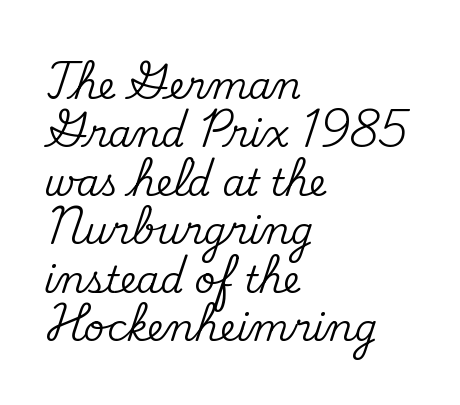
Q: Is the text italic (slanted)? A: Yes.
Q: Is the text underlined? A: No.
Q: How is the paragraph aligned? A: Left-aligned.
Q: Is the spacing between letters normal or unusually wide? A: Normal.
Q: Is the spacing between lines tight, normal or loose? A: Normal.
Q: Width (condensed, normal, or wide)? A: Normal.
Q: Stroke contrast? A: Medium.
Q: x-height? A: Small.
Q: Monospaced? A: No.
